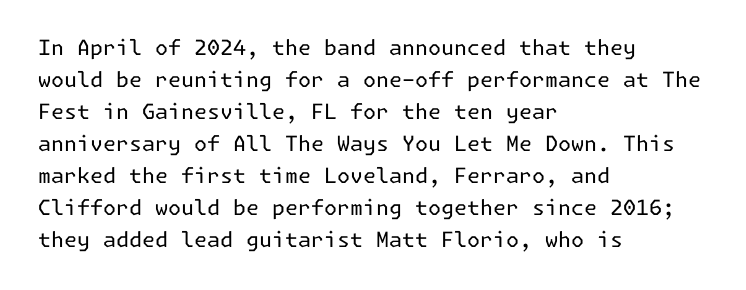
The image shows 21 px text type, upright; set left-aligned, normal line spacing (1.52x), normal letter spacing, not underlined.
